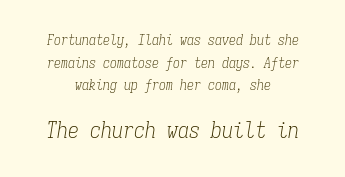
The image shows 22 px text type, italic (leaning right); set centered, normal line spacing (1.61x), normal letter spacing, not underlined; the second (bottom) block is 1.57x larger.
